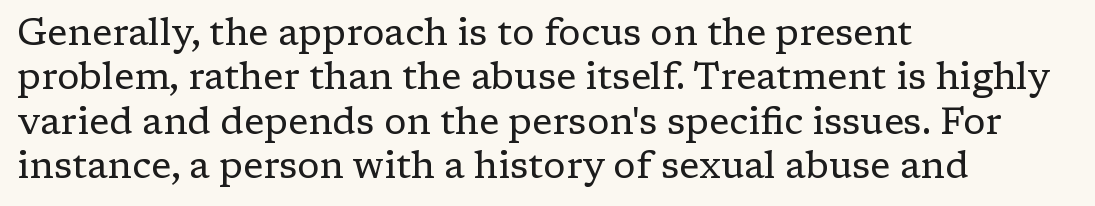
These lines were composed using upright roman letters. How are the letters spaced? Ordinarily, with no added tracking. The characters are drawn with everyday or finer stroke widths. Spacing verdict: proportional, widths tailored to each character. Plain, unruled lines of type.
